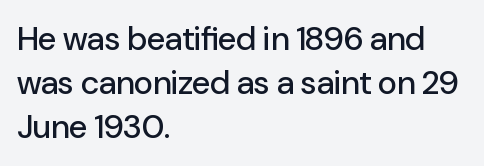
{"serif": "no", "italic": "no", "width": "normal", "stroke_contrast": "low", "x_height": "medium", "monospaced": "no", "underline": "no", "align": "left", "line_spacing": "normal", "line_spacing_ratio": 1.33, "letter_spacing": "normal", "letter_spacing_em": 0.0, "glyph_px": 33}
